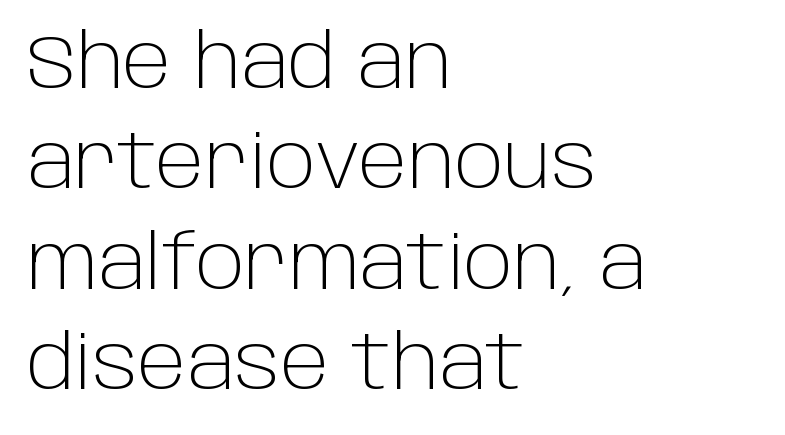
Q: Is the text bold? A: No.
Q: Is the text italic (slanted)? A: No, it is upright.
Q: Is the typeface a serif or a sans-serif typeface? A: Sans-serif.
Q: Is the text underlined? A: No.
Q: How is the paragraph aligned? A: Left-aligned.
Q: Is the spacing between letters normal or unusually wide? A: Normal.
Q: Is the spacing between lines tight, normal or loose? A: Normal.
Q: Width (condensed, normal, or wide)? A: Normal.
Q: Stroke contrast? A: Low.
Q: x-height? A: Large.
Q: Monospaced? A: No.
